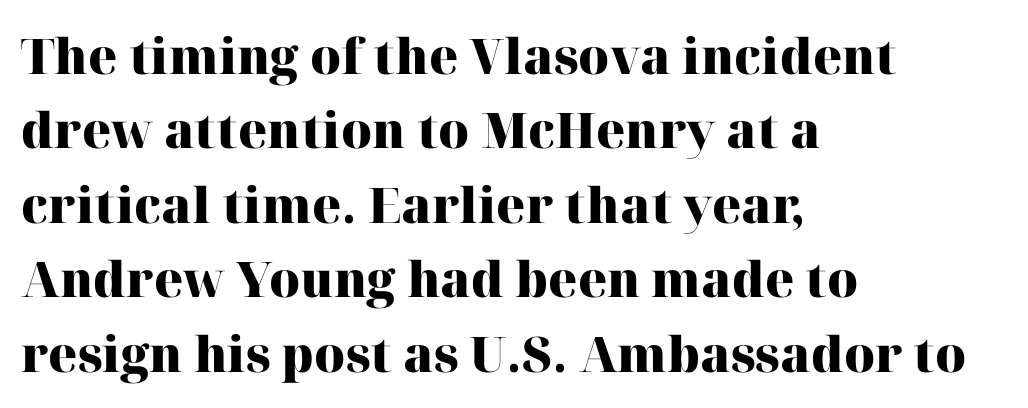
Q: Is the text bold? A: Yes.
Q: Is the text italic (slanted)? A: No, it is upright.
Q: Is the typeface a serif or a sans-serif typeface? A: Serif.
Q: Is the text underlined? A: No.
Q: How is the paragraph aligned? A: Left-aligned.
Q: Is the spacing between letters normal or unusually wide? A: Normal.
Q: Is the spacing between lines tight, normal or loose? A: Normal.
Q: Width (condensed, normal, or wide)? A: Normal.
Q: Stroke contrast? A: High.
Q: x-height? A: Medium.
Q: Monospaced? A: No.
